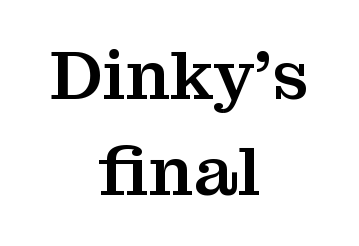
{"serif": "yes", "italic": "no", "width": "normal", "stroke_contrast": "medium", "x_height": "medium", "monospaced": "no", "underline": "no", "align": "center", "line_spacing": "normal", "line_spacing_ratio": 1.37, "letter_spacing": "normal", "letter_spacing_em": 0.0, "glyph_px": 70}
